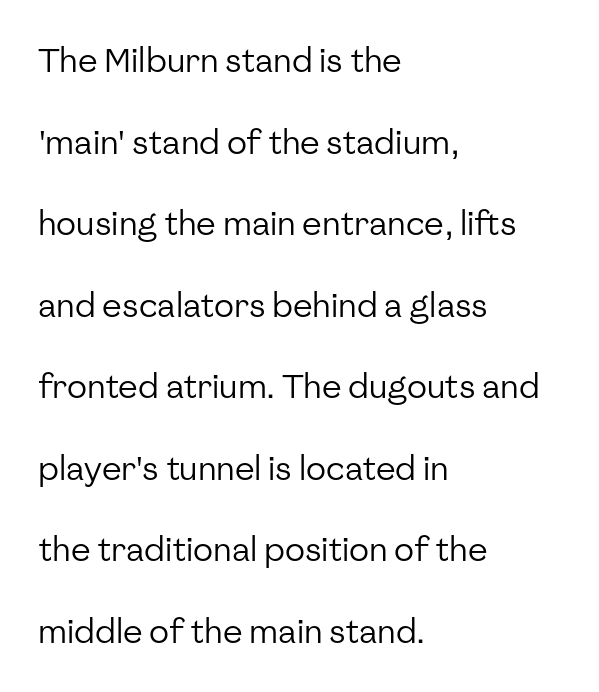
The image shows 33 px regular-weight sans-serif type, upright; set left-aligned, loose line spacing (2.47x), normal letter spacing, not underlined; low stroke contrast and a medium x-height.
